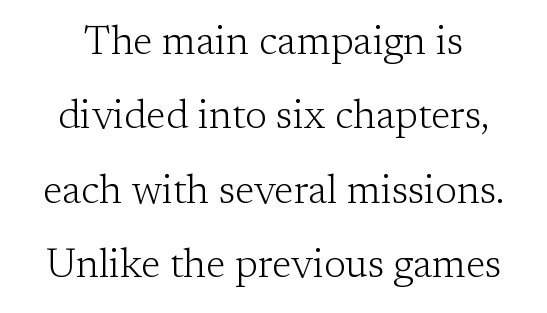
The image shows 40 px light serif type, upright; set line spacing 1.86x, normal letter spacing, not underlined; low stroke contrast and a medium x-height.
